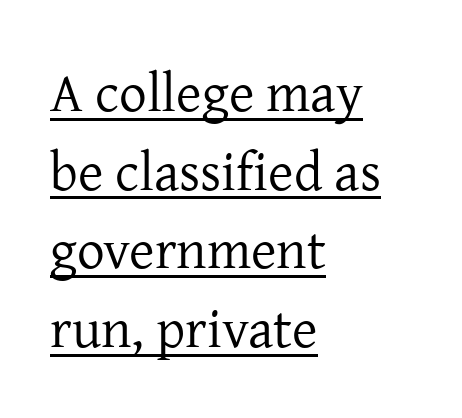
Nothing heavy about these letters — not bold at all. Designer's note — italics off, roman on. A typographer would call this underscored text. The tracking reads as untouched default to a designer's eye.
